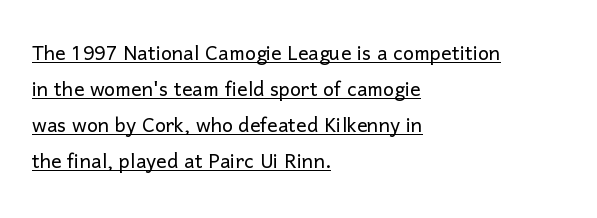
Q: Is the text bold? A: No.
Q: Is the text italic (slanted)? A: No, it is upright.
Q: Is the text underlined? A: Yes.
Q: How is the paragraph aligned? A: Left-aligned.
Q: Is the spacing between letters normal or unusually wide? A: Normal.
Q: Is the spacing between lines tight, normal or loose? A: Normal.
